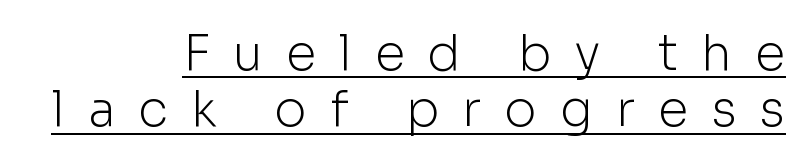
Baseline-to-baseline distance is barely more than the letter height. This rendering features underlined lettering. The axis of the letterforms is exactly vertical. The designer went with a sans here, leaving each stem footless. Looks like regular typesetting: each glyph gets only the width it needs. Between one letter and the next there's a generous, obvious gap.
